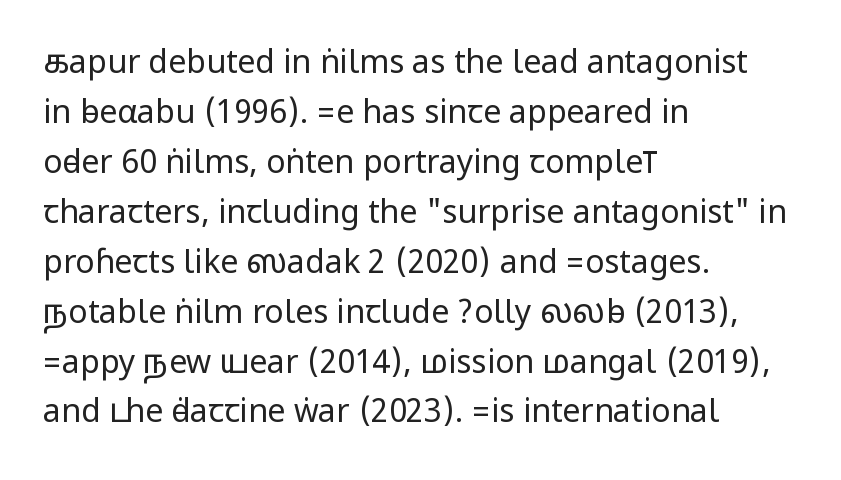
Vertically, the passage feels balanced, rows spaced as you'd expect. This is sans-serif lettering, the kind often seen on screens and signage. No italicization has been applied; the sample stays upright. Short and long lines alike share a common starting point at left. The rendering keeps characters at their native spacing.
